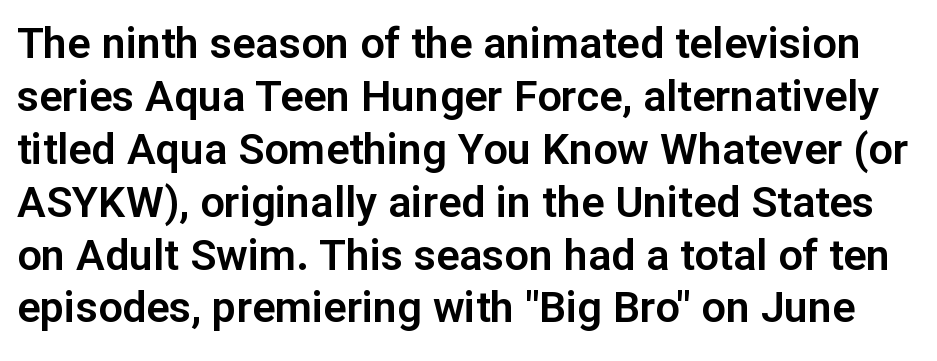
Nope, no serifs anywhere on these letters. Clear beneath every line of the passage. This sample has the flowing, uneven cadence of proportional lettering. Posture: straight, roman, zero tilt. The passage shown has conventional tracking throughout.
